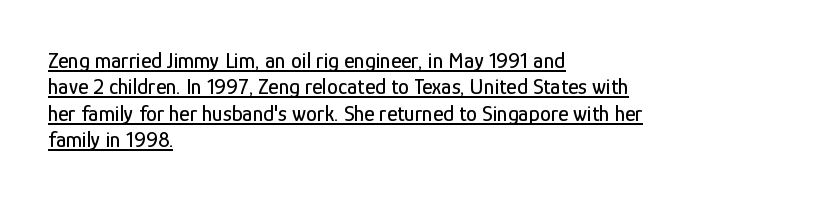
The image shows 22 px text type, upright; set left-aligned, line spacing 1.2x, normal letter spacing, underlined.
